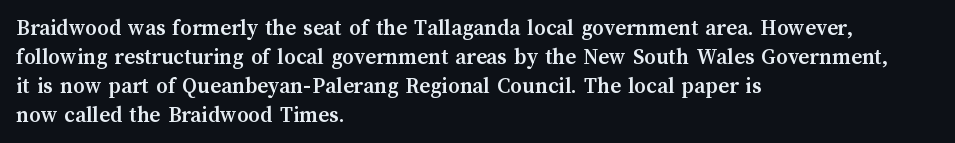
{"italic": "no", "bold": "yes", "underline": "no", "align": "left", "line_spacing": "normal", "line_spacing_ratio": 1.26, "letter_spacing": "normal", "letter_spacing_em": 0.0, "glyph_px": 23}
